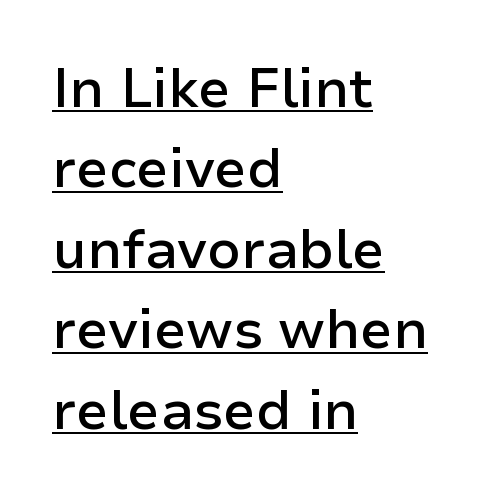
Q: Is the text bold? A: Semi-bold.
Q: Is the text italic (slanted)? A: No, it is upright.
Q: Is the typeface a serif or a sans-serif typeface? A: Sans-serif.
Q: Is the text underlined? A: Yes.
Q: How is the paragraph aligned? A: Left-aligned.
Q: Is the spacing between letters normal or unusually wide? A: Normal.
Q: Is the spacing between lines tight, normal or loose? A: Normal.
Q: Width (condensed, normal, or wide)? A: Normal.
Q: Stroke contrast? A: Low.
Q: x-height? A: Medium.
Q: Monospaced? A: No.
